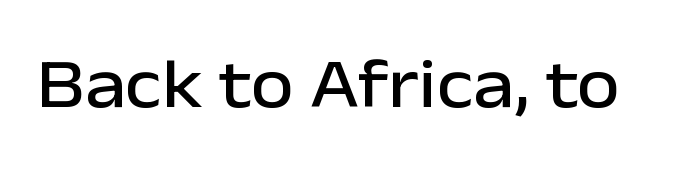
{"serif": "no", "italic": "no", "width": "normal", "stroke_contrast": "low", "x_height": "medium", "monospaced": "no", "underline": "no", "letter_spacing": "normal", "letter_spacing_em": 0.0, "glyph_px": 70}
